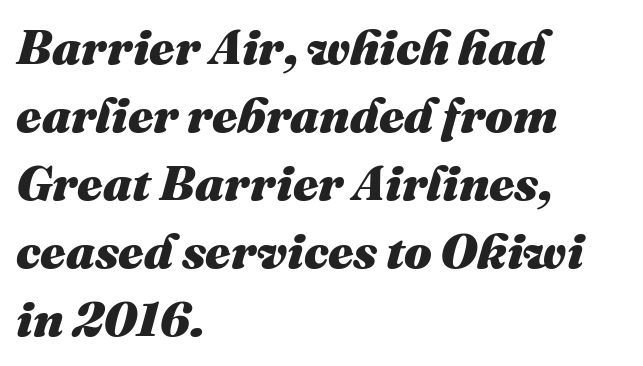
Q: Is the text bold? A: Yes.
Q: Is the text italic (slanted)? A: Yes, it leans right by about 16 degrees.
Q: Is the text underlined? A: No.
Q: How is the paragraph aligned? A: Left-aligned.
Q: Is the spacing between letters normal or unusually wide? A: Normal.
Q: Is the spacing between lines tight, normal or loose? A: Normal.
Q: Width (condensed, normal, or wide)? A: Normal.
Q: Stroke contrast? A: Medium.
Q: x-height? A: Medium.
Q: Monospaced? A: No.
